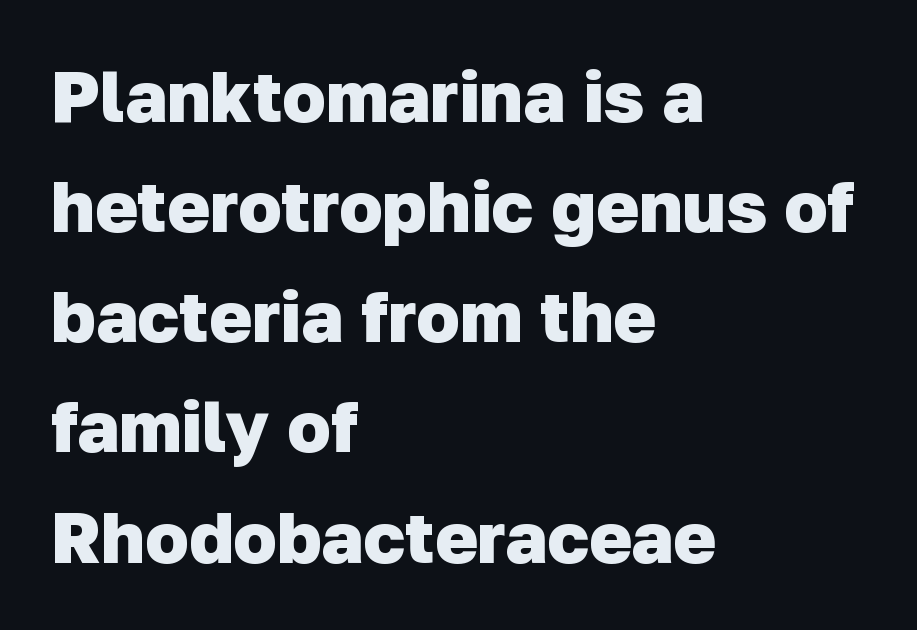
Q: Is the text bold? A: Yes.
Q: Is the typeface a serif or a sans-serif typeface? A: Sans-serif.
Q: Is the text underlined? A: No.
Q: How is the paragraph aligned? A: Left-aligned.
Q: Is the spacing between letters normal or unusually wide? A: Normal.
Q: Is the spacing between lines tight, normal or loose? A: Normal.
Q: Width (condensed, normal, or wide)? A: Normal.
Q: Stroke contrast? A: Low.
Q: x-height? A: Medium.
Q: Monospaced? A: No.
